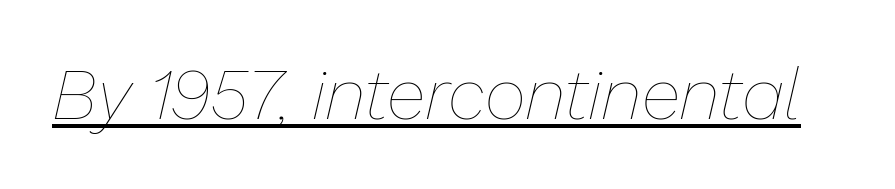
Q: Is the text bold? A: No.
Q: Is the text italic (slanted)? A: Yes, it leans right by about 13 degrees.
Q: Is the text underlined? A: Yes.
Q: Is the spacing between letters normal or unusually wide? A: Normal.
Q: Width (condensed, normal, or wide)? A: Normal.
Q: Stroke contrast? A: Low.
Q: x-height? A: Medium.
Q: Monospaced? A: No.
